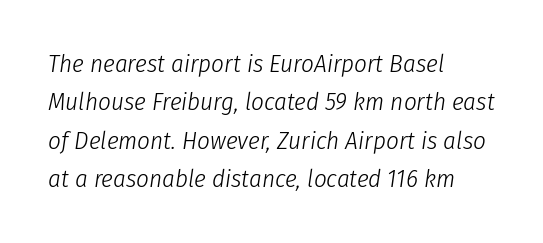
The image shows 25 px text type, italic (leaning right); set left-aligned, normal line spacing (1.54x), normal letter spacing, not underlined.
